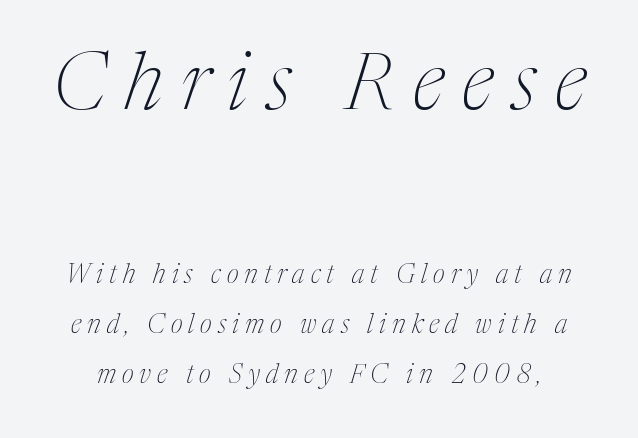
Q: Is the text bold? A: No.
Q: Is the text italic (slanted)? A: Yes, it leans right by about 17 degrees.
Q: Is the typeface a serif or a sans-serif typeface? A: Serif.
Q: Is the text underlined? A: No.
Q: Is the spacing between letters normal or unusually wide? A: Unusually wide.
Q: Is the spacing between lines tight, normal or loose? A: Loose.
Q: Which block of text is set in a larger size, the first (top) or the second (bottom)? A: The first (top) one.
Q: Width (condensed, normal, or wide)? A: Condensed.
Q: Stroke contrast? A: Medium.
Q: x-height? A: Medium.
Q: Monospaced? A: No.
